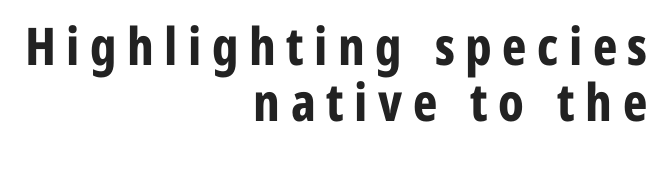
The letterforms stand isolated, each surrounded by extra space. These lines are rendered in a variable-pitch font. Clear beneath every line of the passage. How would I describe the line gaps? Narrow and economical. Casual observation: everything's shoved over to the right.
